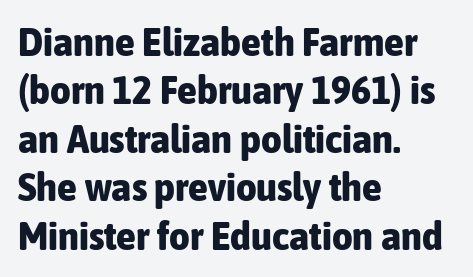
A typesetter would call this proportional, since set widths differ per character. This rendering features lettering with no underline. If you drew a line through each stem, it would be perfectly vertical. The tracking reads as untouched default to a designer's eye. Chunky letters — that's bold for sure.
